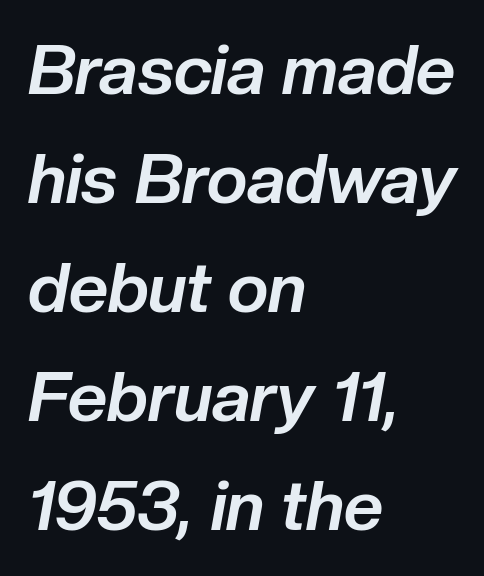
Nothing unusual about the tracking: characters are spaced as the font intends. The text block is weighted toward the left margin, trailing off unevenly rightward. Stroke thickness is high; the sample reads as a true bold. The zone under the glyphs is completely vacant.
